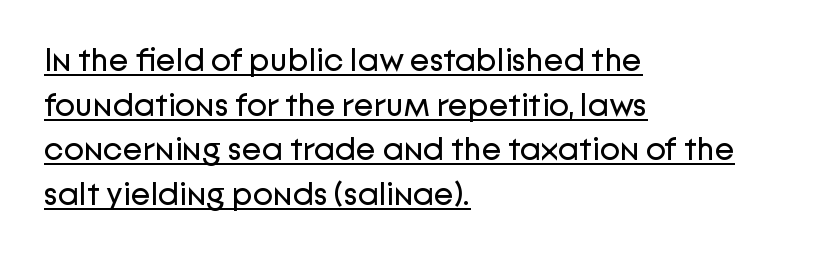
The image shows 33 px regular-weight sans-serif type, upright; set left-aligned, normal line spacing (1.35x), normal letter spacing, underlined; low stroke contrast and a medium x-height.
